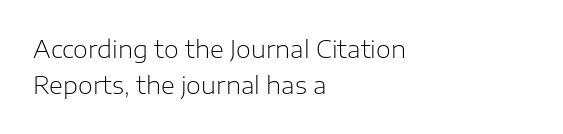
Default kerning and tracking; the words read as compact shapes. Tall strokes in this sample are plumb rather than angled. This rendering uses left alignment, leaving the right contour irregular. Students, observe: this is what conventionally led text looks like. Each stroke keeps to a modest, everyday thickness or less. Honestly, there is no underline to notice here at all.
